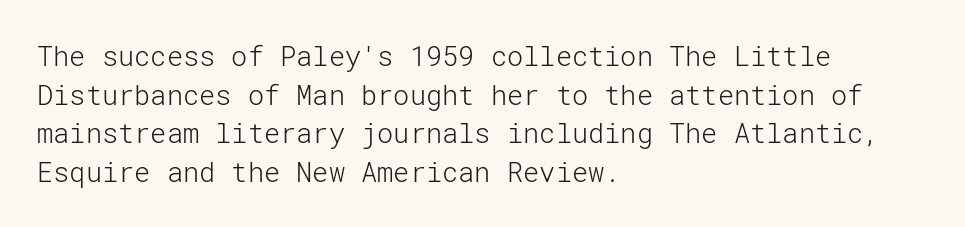
Stroke thickness stays within the range of a standard reading face or lighter. Notice how descenders clear the ascenders below comfortably — that's standard leading. There is no visible air inserted between adjacent glyphs. Casual observation: everything's shoved over to the left. The specimen omits any rule beneath the text block's lines. The letters stand straight up with perfectly vertical stems.
